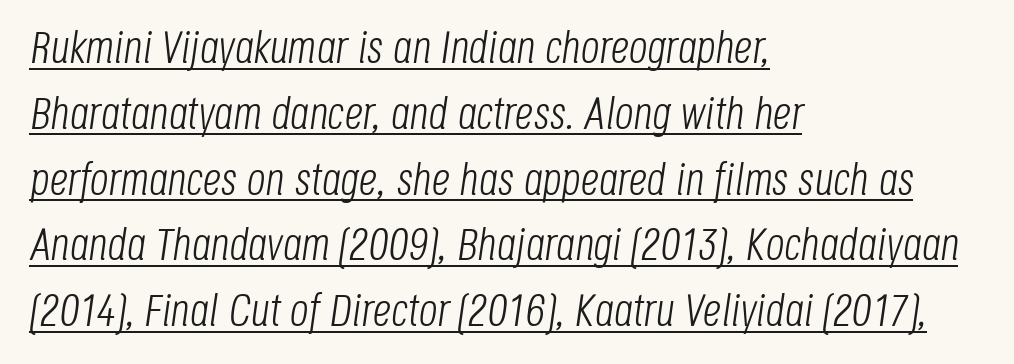
The image shows 46 px light, condensed type, italic (leaning right); set left-aligned, normal line spacing (1.43x), normal letter spacing, underlined; low stroke contrast and a large x-height.
